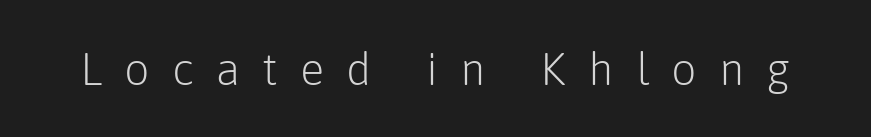
There is plenty of visible air inserted between adjacent glyphs. A light-to-regular cut is what we see here. Nope, no serifs anywhere on these letters. It's the straight-up-and-down kind of type. Just letters on the line, the space beneath them empty. Note the varied advance widths — an 'i' is clearly narrower than an 'm'.
